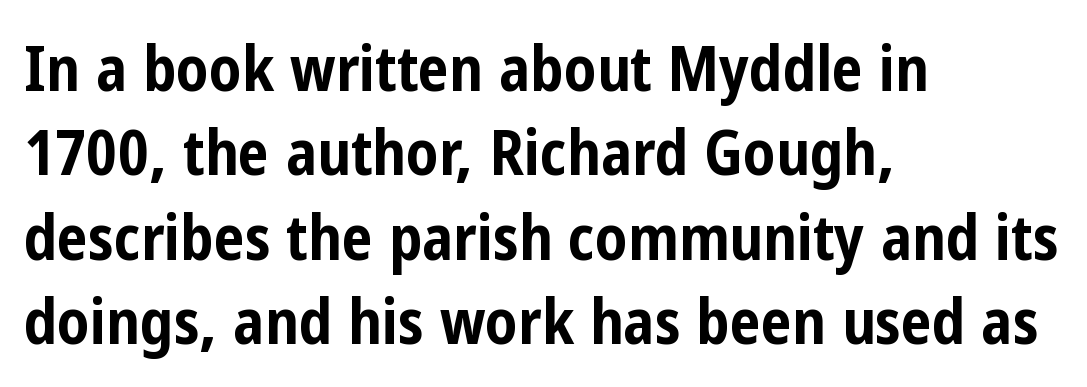
How are the letters spaced? Ordinarily, with no added tracking. The lines are quadded left. A typesetter would mark this as roman, not italic. Vertically, the passage feels balanced, rows spaced as you'd expect. Character widths vary here, with narrow letters taking less room than wide ones.
